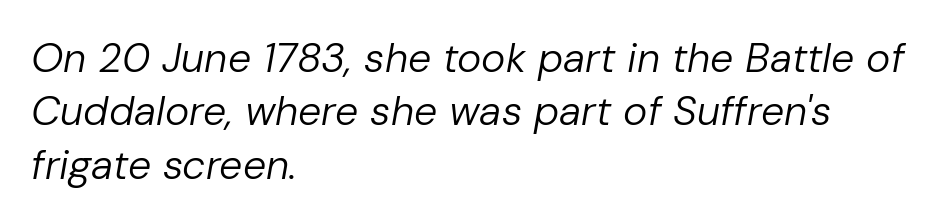
{"italic": "yes", "lean": "right", "slant_degrees": 10, "bold": "no", "weight": "regular", "width": "normal", "stroke_contrast": "low", "x_height": "medium", "monospaced": "no", "underline": "no", "align": "left", "line_spacing": "normal", "line_spacing_ratio": 1.3, "letter_spacing": "normal", "letter_spacing_em": 0.0, "glyph_px": 41}
